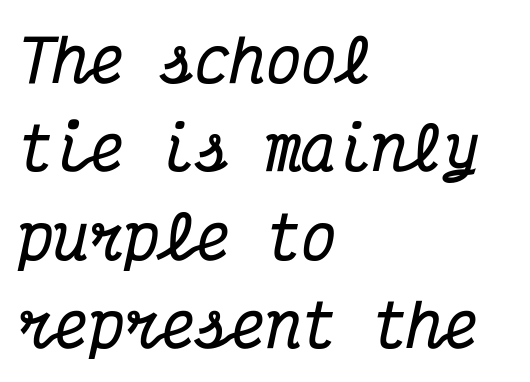
The image shows 59 px bold, condensed serif type, italic (leaning right), monospaced; set left-aligned, normal line spacing (1.5x), normal letter spacing, not underlined; medium stroke contrast and a medium x-height.
